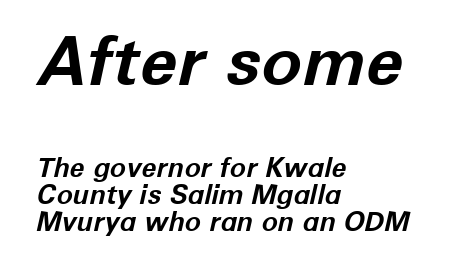
The image shows 68 px bold type, italic (leaning right); set left-aligned, tight line spacing (1.0x), normal letter spacing, not underlined; the first (top) block is 2.52x larger; low stroke contrast and a medium x-height.
